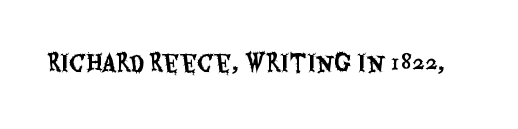
{"italic": "no", "underline": "no", "letter_spacing": "normal", "letter_spacing_em": 0.0, "glyph_px": 23}
